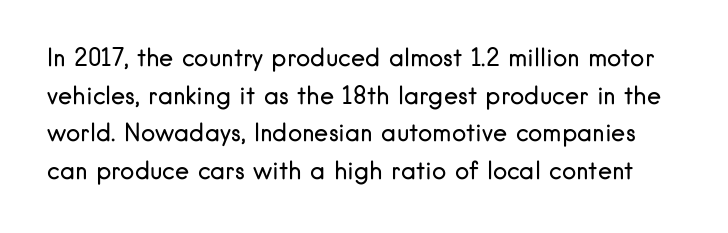
The image shows 24 px text type, upright; set normal line spacing (1.57x), normal letter spacing, not underlined.
